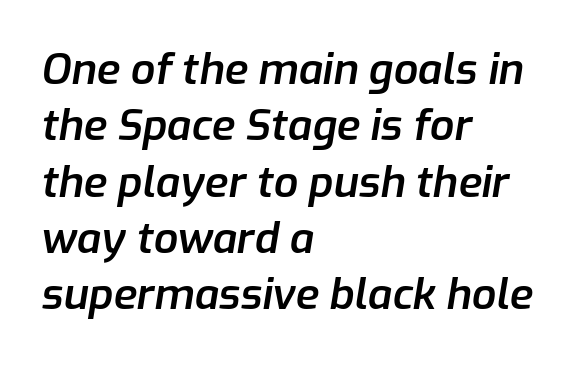
The image shows 43 px semibold type, italic (leaning right); set left-aligned, normal line spacing (1.31x), normal letter spacing, not underlined; low stroke contrast and a medium x-height.
